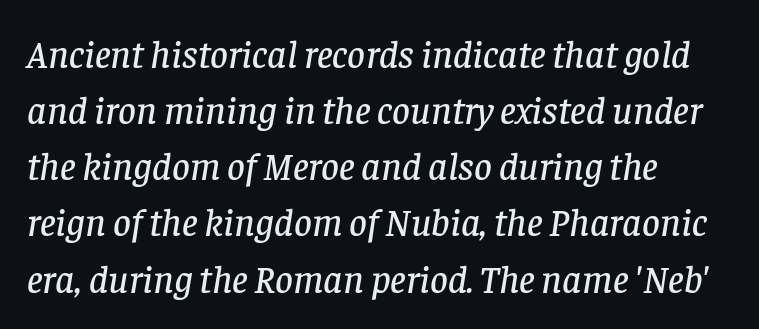
The space directly below the letters is spotless. Do the characters align in a grid? No, the font is proportional. Baseline-to-baseline distance is the conventional proportion of letter height. Nobody touched the tracking dial on this one. Does the type have serifs? Yes, each stem ends in a small foot.
